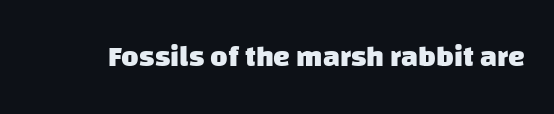
Unlike a traditional serif, this face leaves its strokes unadorned. The foot of each line stays bare and open. What stands out about the letter spacing? Nothing — it is the standard amount. These lines are rendered in a variable-pitch font. Is the type bold? Yes — the strokes are clearly thick and heavy.
